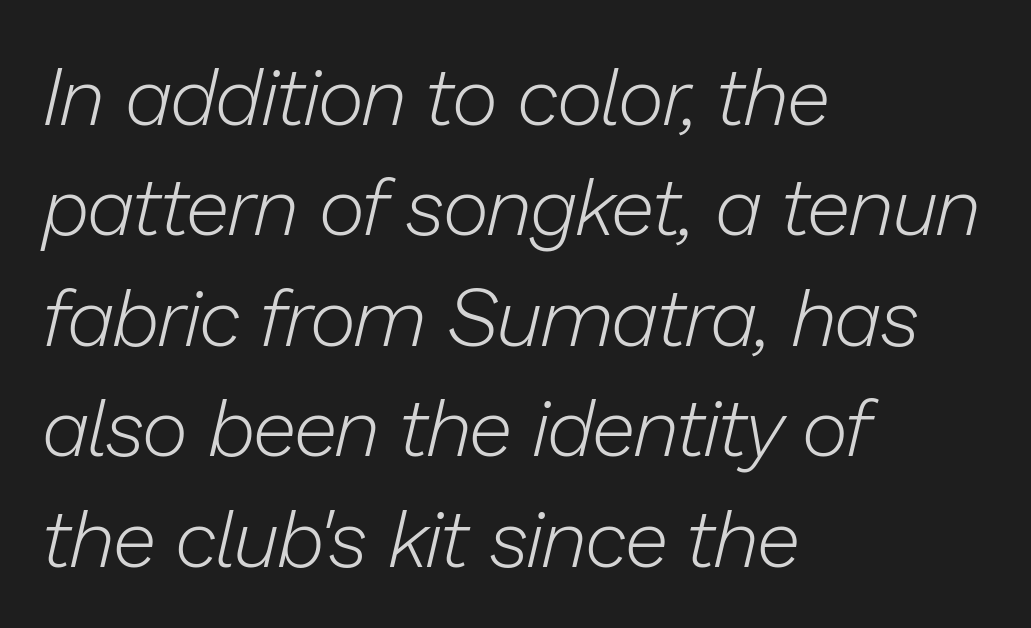
{"italic": "yes", "lean": "right", "slant_degrees": 13, "bold": "no", "weight": "light", "width": "normal", "stroke_contrast": "low", "x_height": "medium", "monospaced": "no", "underline": "no", "align": "left", "line_spacing": "normal", "line_spacing_ratio": 1.38, "letter_spacing": "normal", "letter_spacing_em": 0.0, "glyph_px": 80}
